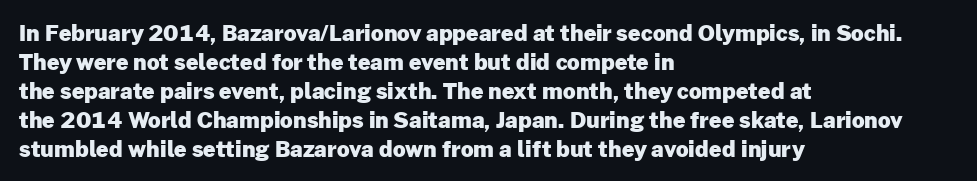
{"italic": "no", "bold": "yes", "underline": "no", "align": "left", "line_spacing": "normal", "line_spacing_ratio": 1.32, "letter_spacing": "normal", "letter_spacing_em": 0.0, "glyph_px": 22}
